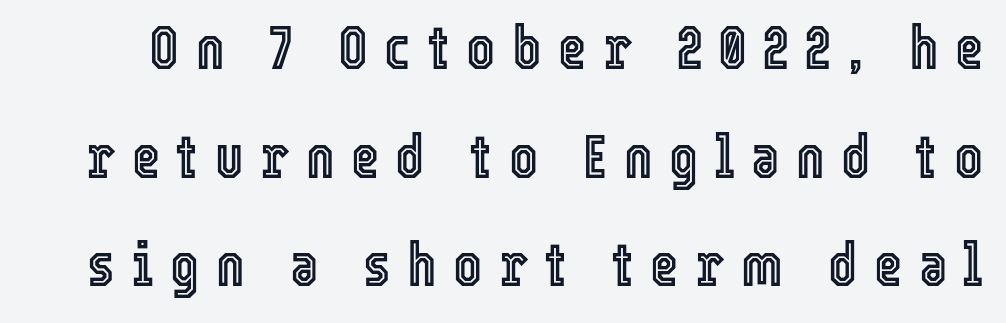
Q: Is the text italic (slanted)? A: No, it is upright.
Q: Is the text underlined? A: No.
Q: Is the spacing between letters normal or unusually wide? A: Unusually wide.
Q: Width (condensed, normal, or wide)? A: Condensed.
Q: x-height? A: Medium.
Q: Monospaced? A: No.
